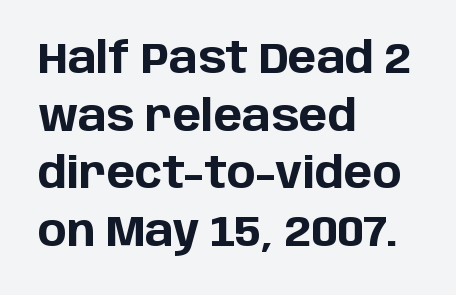
Q: Is the text bold? A: Yes.
Q: Is the text italic (slanted)? A: No, it is upright.
Q: Is the typeface a serif or a sans-serif typeface? A: Sans-serif.
Q: Is the text underlined? A: No.
Q: How is the paragraph aligned? A: Left-aligned.
Q: Is the spacing between letters normal or unusually wide? A: Normal.
Q: Is the spacing between lines tight, normal or loose? A: Normal.
Q: Width (condensed, normal, or wide)? A: Normal.
Q: Stroke contrast? A: Low.
Q: x-height? A: Large.
Q: Monospaced? A: No.
